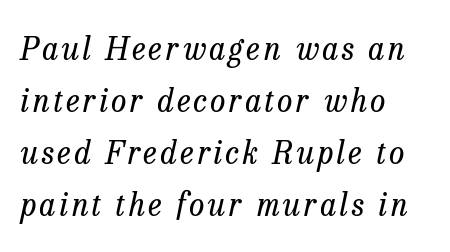
Rendered with sloped, italic letterforms. Horizontal alignment here is leftward, the default for most running prose. A typesetter would call this proportional, since set widths differ per character. The letters look calm and open, with moderate or lighter stems. Check where the strokes stop: tiny serifs finish them off.
